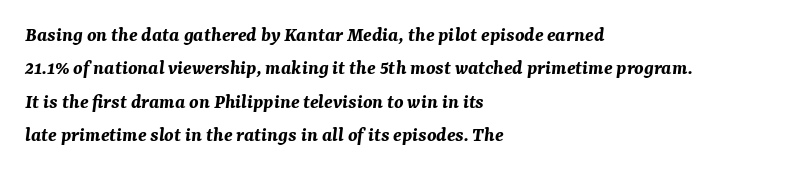
The image shows 21 px bold type, italic (leaning right); set left-aligned, normal line spacing (1.59x), normal letter spacing, not underlined.
